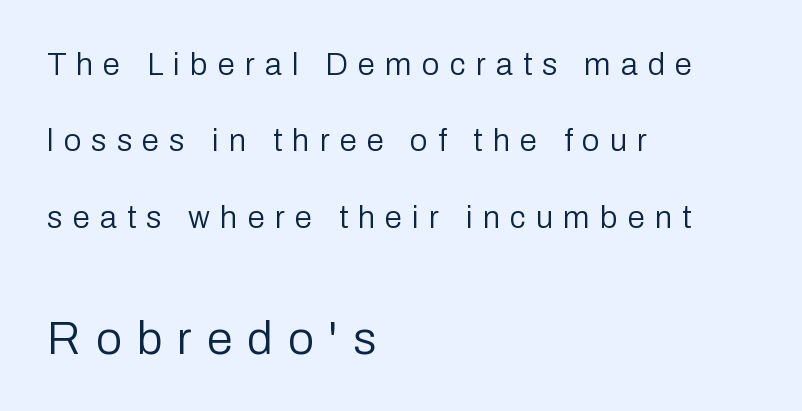
The letterforms sit at book weight or below. A classic flush-left, rag-right setting is used for this passage. Note the varied advance widths — an 'i' is clearly narrower than an 'm'. Check under the words: just untouched page. Words appear elongated and porous because spacing is wide.
